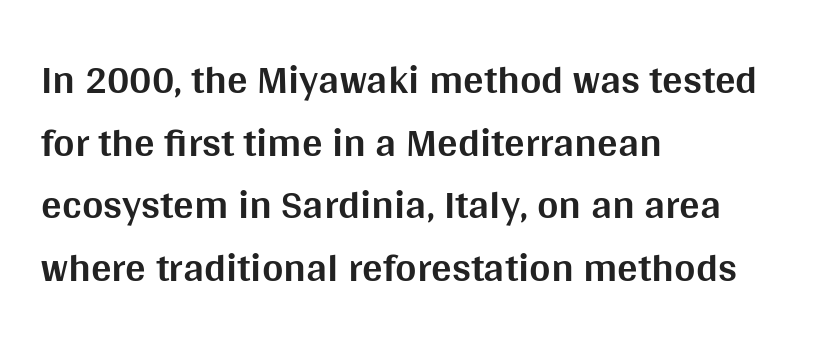
{"serif": "no", "italic": "no", "bold": "yes", "weight": "bold", "width": "normal", "stroke_contrast": "medium", "x_height": "large", "monospaced": "no", "underline": "no", "align": "left", "line_spacing": "normal", "line_spacing_ratio": 1.53, "letter_spacing": "normal", "letter_spacing_em": 0.0, "glyph_px": 41}
